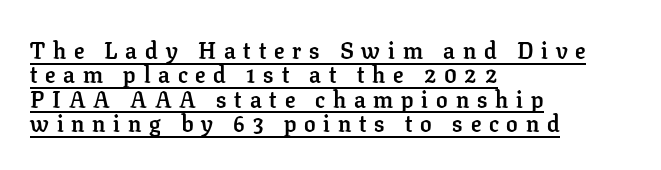
{"italic": "no", "bold": "yes", "underline": "yes", "align": "left", "line_spacing": "tight", "line_spacing_ratio": 1.06, "letter_spacing": "wide", "letter_spacing_em": 0.34, "glyph_px": 23}
